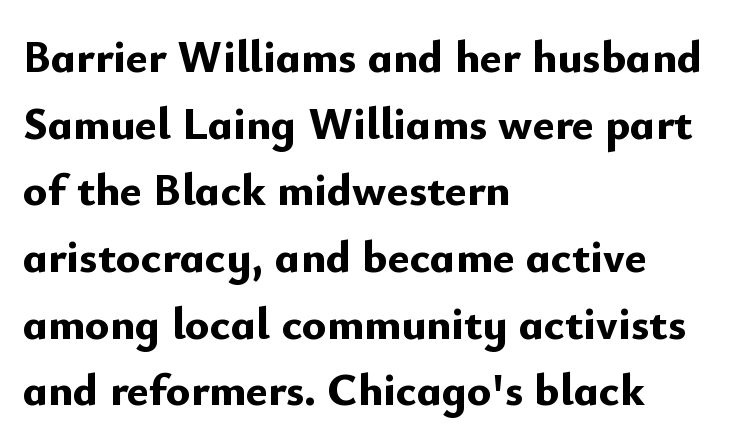
{"serif": "no", "italic": "no", "bold": "yes", "weight": "bold", "width": "normal", "stroke_contrast": "low", "x_height": "small", "monospaced": "no", "underline": "no", "align": "left", "line_spacing": "normal", "line_spacing_ratio": 1.45, "letter_spacing": "normal", "letter_spacing_em": 0.0, "glyph_px": 46}
